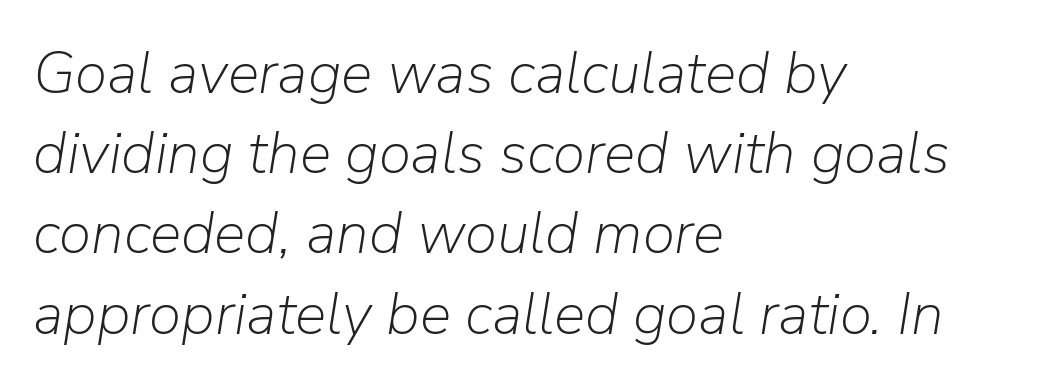
The image shows 59 px light type, italic (leaning right); set left-aligned, normal line spacing (1.36x), normal letter spacing, not underlined; low stroke contrast and a medium x-height.
